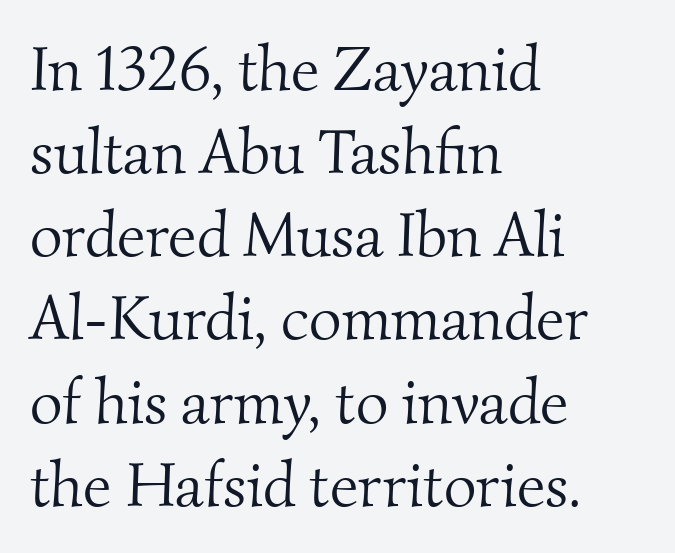
This sample uses a serif face. Reading down the block, your eye returns to a fixed left position each line. Each stroke keeps to a modest, everyday thickness or less. The passage shown is typed in a proportional face where columns would drift. This rendering leaves character spacing at its baseline value.
